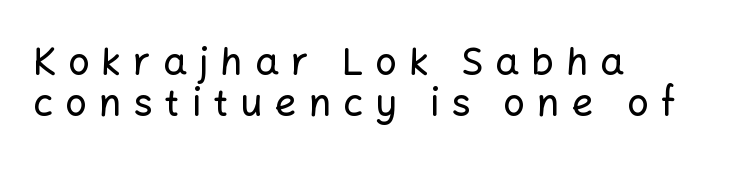
{"serif": "no", "italic": "no", "width": "normal", "stroke_contrast": "low", "x_height": "medium", "monospaced": "no", "underline": "no", "align": "left", "line_spacing": "tight", "line_spacing_ratio": 1.09, "letter_spacing": "wide", "letter_spacing_em": 0.32, "glyph_px": 38}
